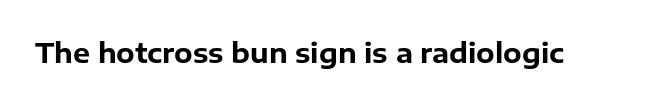
The image shows 27 px bold type, upright; set normal letter spacing, not underlined.
